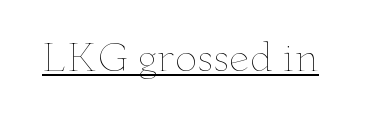
{"italic": "no", "bold": "no", "weight": "thin", "width": "wide", "stroke_contrast": "low", "x_height": "small", "monospaced": "no", "underline": "yes", "letter_spacing": "normal", "letter_spacing_em": 0.0, "glyph_px": 37}
